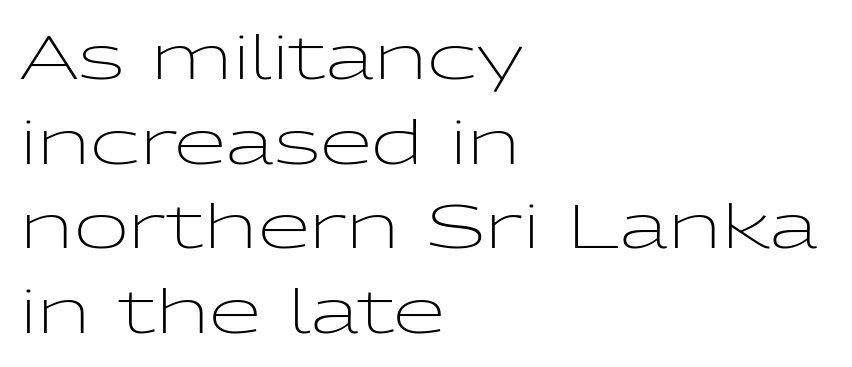
Q: Is the text bold? A: No.
Q: Is the text italic (slanted)? A: No, it is upright.
Q: Is the typeface a serif or a sans-serif typeface? A: Sans-serif.
Q: Is the text underlined? A: No.
Q: How is the paragraph aligned? A: Left-aligned.
Q: Is the spacing between letters normal or unusually wide? A: Normal.
Q: Is the spacing between lines tight, normal or loose? A: Normal.
Q: Width (condensed, normal, or wide)? A: Wide.
Q: Stroke contrast? A: Low.
Q: x-height? A: Medium.
Q: Monospaced? A: No.
